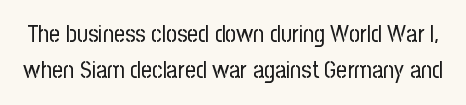
Caption: face not bold, strokes unweighted. Nobody drew a line under any word here. Every stem runs plumb, perpendicular to the baseline. The space between consecutive lines is moderate.
